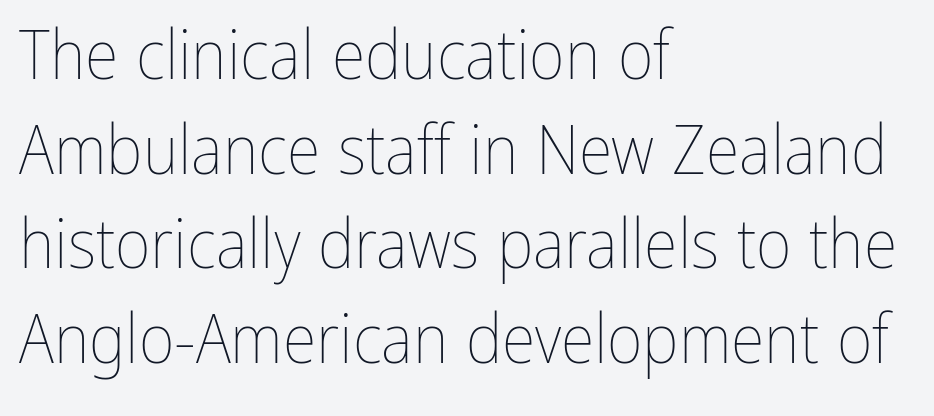
Q: Is the text bold? A: No.
Q: Is the text italic (slanted)? A: No, it is upright.
Q: Is the text underlined? A: No.
Q: How is the paragraph aligned? A: Left-aligned.
Q: Is the spacing between letters normal or unusually wide? A: Normal.
Q: Is the spacing between lines tight, normal or loose? A: Normal.
Q: Width (condensed, normal, or wide)? A: Condensed.
Q: Stroke contrast? A: Low.
Q: x-height? A: Medium.
Q: Monospaced? A: No.
